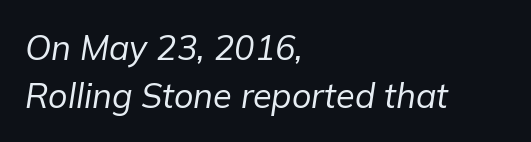
The cut favours lightness, reaching ordinary text weight at its darkest. The passage shown is typed in a proportional face where columns would drift. Check under the words: just untouched page. Glyph-to-glyph distance matches everyday printed text. The rendering applies a slant to the glyphs.
